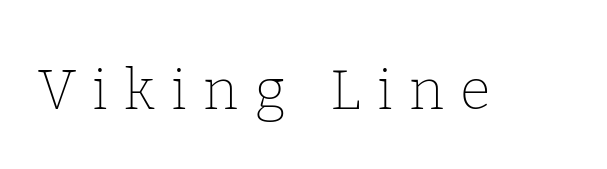
Glyph-to-glyph distance is far greater than everyday printed text. In terms of posture, this sample is upright. These lines are rendered in a variable-pitch font. Vertical stems look standard width or narrower in stroke. Descenders hang freely into open space. Small tapered or slab feet sit at the stroke ends, so this counts as serif.
